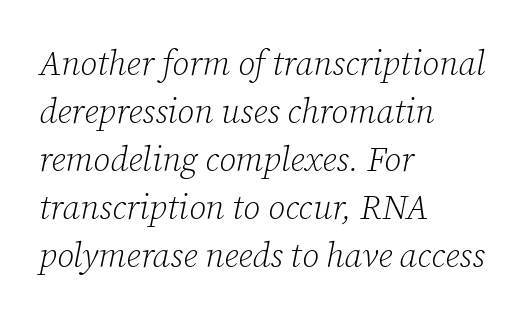
Q: Is the text bold? A: No.
Q: Is the text italic (slanted)? A: Yes, it leans right by about 12 degrees.
Q: Is the typeface a serif or a sans-serif typeface? A: Serif.
Q: Is the text underlined? A: No.
Q: How is the paragraph aligned? A: Left-aligned.
Q: Is the spacing between letters normal or unusually wide? A: Normal.
Q: Is the spacing between lines tight, normal or loose? A: Normal.
Q: Width (condensed, normal, or wide)? A: Normal.
Q: Stroke contrast? A: Low.
Q: x-height? A: Medium.
Q: Monospaced? A: No.
